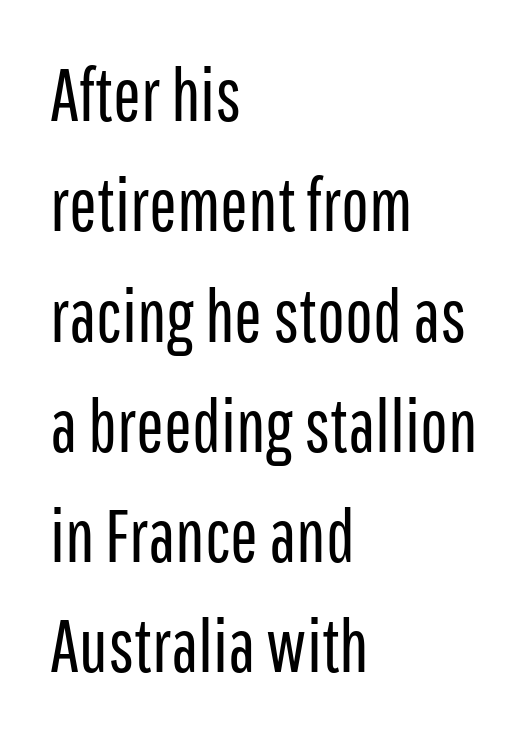
The image shows 74 px regular-weight, condensed sans-serif type, upright; set left-aligned, normal line spacing (1.49x), normal letter spacing, not underlined; low stroke contrast and a medium x-height.
